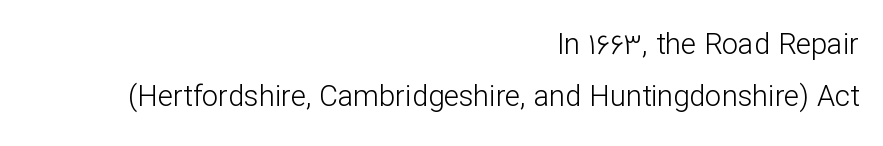
The type family on display is of the sans-serif kind. Students, note that the glyphs here touch the page at normal intervals. Is this a fixed-width face? No — the glyphs have proportional, varying widths. Nobody drew a line under any word here.
